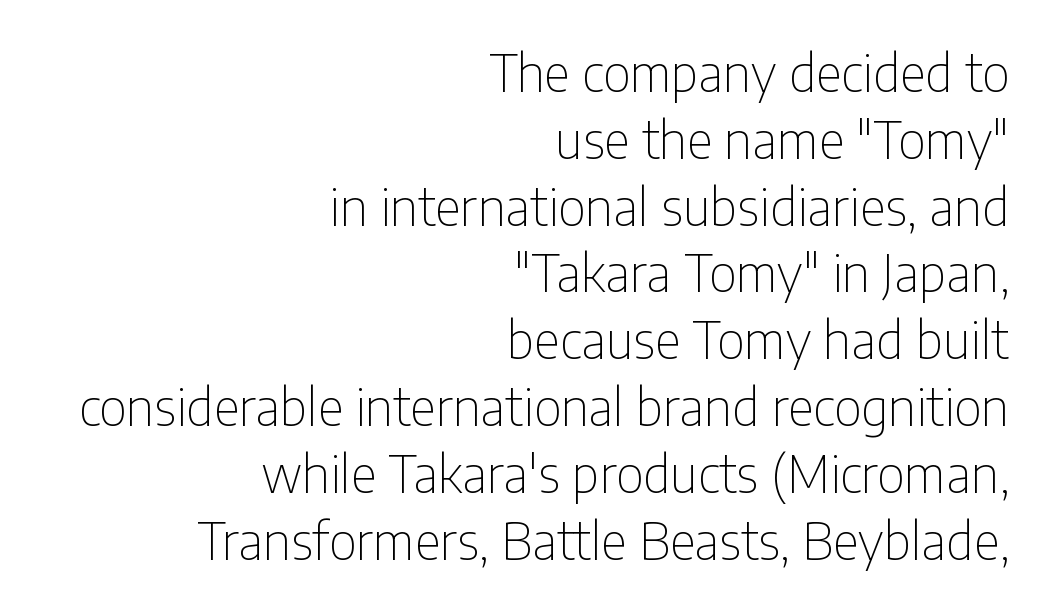
The image shows 51 px thin, condensed sans-serif type, upright; set right-aligned, normal line spacing (1.31x), normal letter spacing, not underlined; low stroke contrast and a medium x-height.
